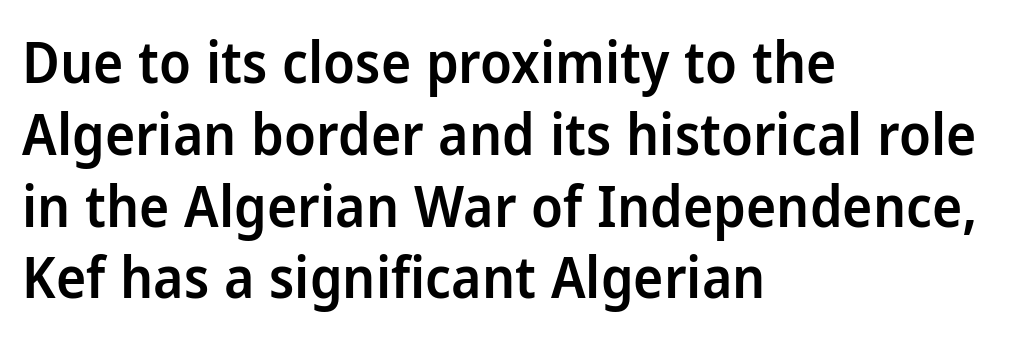
The image shows 57 px semibold sans-serif type, upright; set left-aligned, normal line spacing (1.26x), normal letter spacing, not underlined; low stroke contrast and a medium x-height.
